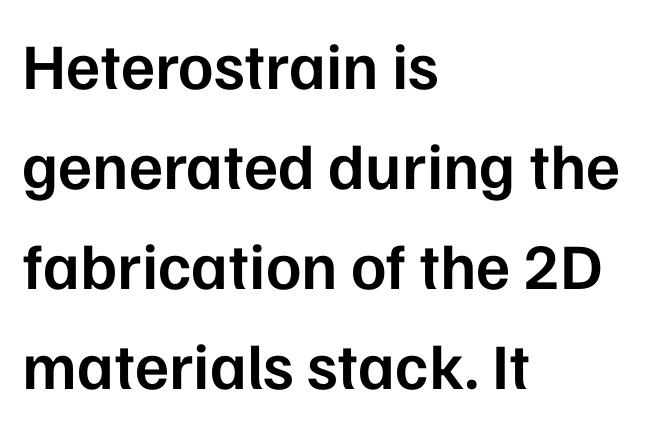
{"serif": "no", "italic": "no", "bold": "semi", "weight": "semibold", "width": "normal", "stroke_contrast": "low", "x_height": "medium", "monospaced": "no", "underline": "no", "align": "left", "line_spacing": "normal", "line_spacing_ratio": 1.54, "letter_spacing": "normal", "letter_spacing_em": 0.0, "glyph_px": 65}
